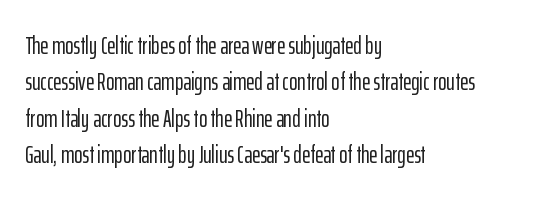
Q: Is the text italic (slanted)? A: No, it is upright.
Q: Is the text underlined? A: No.
Q: How is the paragraph aligned? A: Left-aligned.
Q: Is the spacing between letters normal or unusually wide? A: Normal.
Q: Is the spacing between lines tight, normal or loose? A: Normal.
